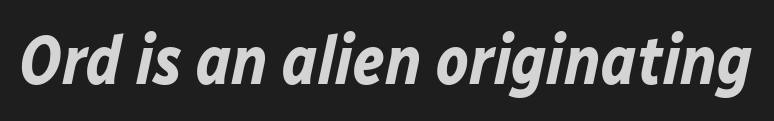
The image shows 68 px bold type, italic (leaning right); set normal letter spacing, not underlined; low stroke contrast and a medium x-height.
